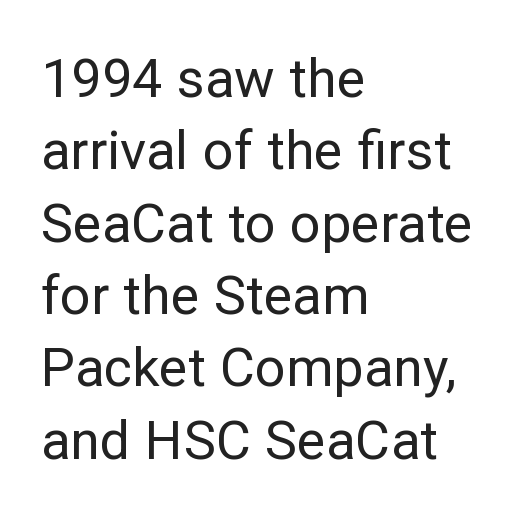
The image shows 54 px regular-weight sans-serif type, upright; set left-aligned, normal line spacing (1.34x), normal letter spacing, not underlined; low stroke contrast and a medium x-height.
